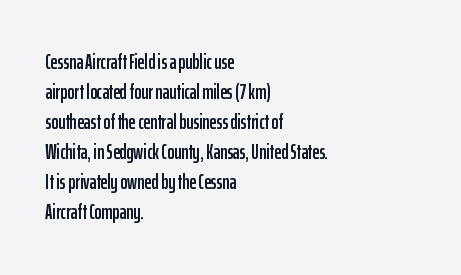
The image shows 21 px text type, upright; set left-aligned, normal line spacing (1.43x), normal letter spacing, not underlined.
